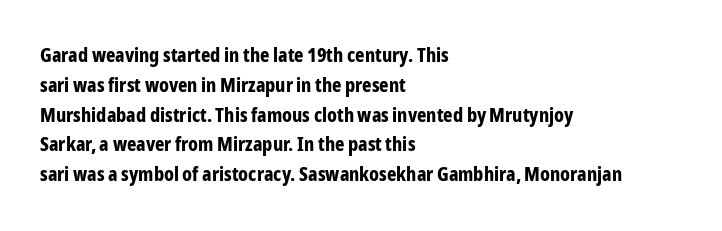
Q: Is the text bold? A: Yes.
Q: Is the text italic (slanted)? A: No, it is upright.
Q: Is the text underlined? A: No.
Q: How is the paragraph aligned? A: Left-aligned.
Q: Is the spacing between letters normal or unusually wide? A: Normal.
Q: Is the spacing between lines tight, normal or loose? A: Normal.
